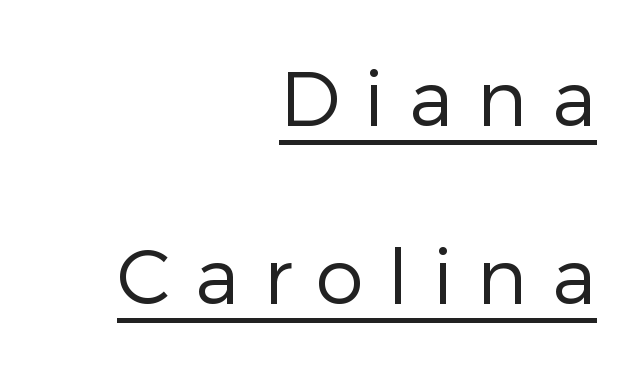
The image shows 77 px regular-weight sans-serif type, upright; set right-aligned, loose line spacing (2.31x), unusually wide letter spacing (+0.31 em), underlined; low stroke contrast and a medium x-height.
